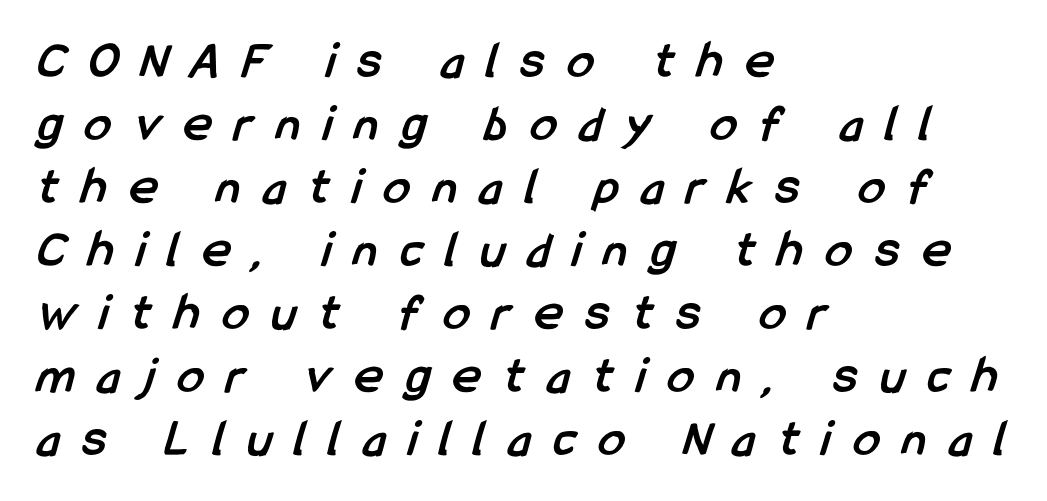
Q: Is the text bold? A: Yes.
Q: Is the typeface a serif or a sans-serif typeface? A: Sans-serif.
Q: Is the text underlined? A: No.
Q: How is the paragraph aligned? A: Left-aligned.
Q: Is the spacing between letters normal or unusually wide? A: Unusually wide.
Q: Width (condensed, normal, or wide)? A: Condensed.
Q: Stroke contrast? A: Low.
Q: x-height? A: Medium.
Q: Monospaced? A: No.
